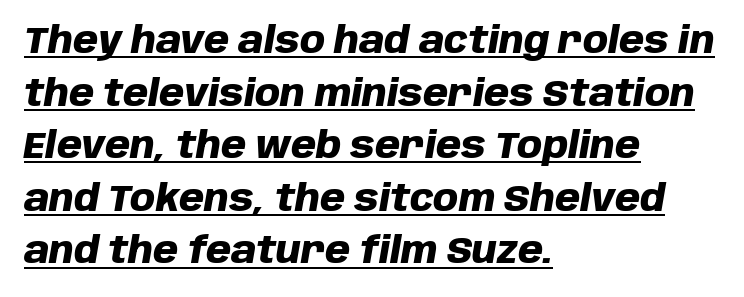
{"italic": "yes", "lean": "right", "slant_degrees": 10, "bold": "yes", "weight": "heavy", "width": "normal", "stroke_contrast": "low", "x_height": "large", "monospaced": "no", "underline": "yes", "align": "left", "line_spacing": "normal", "line_spacing_ratio": 1.46, "letter_spacing": "normal", "letter_spacing_em": 0.0, "glyph_px": 36}
